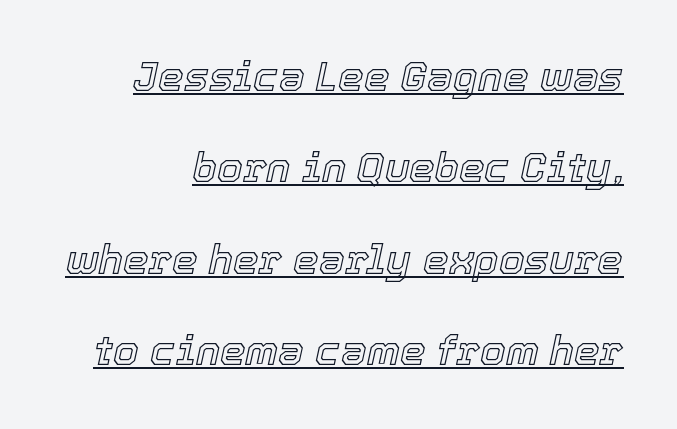
Q: Is the text italic (slanted)? A: Yes, it leans right by about 12 degrees.
Q: Is the text underlined? A: Yes.
Q: How is the paragraph aligned? A: Right-aligned.
Q: Is the spacing between letters normal or unusually wide? A: Normal.
Q: Is the spacing between lines tight, normal or loose? A: Loose.
Q: Width (condensed, normal, or wide)? A: Normal.
Q: x-height? A: Medium.
Q: Monospaced? A: No.
